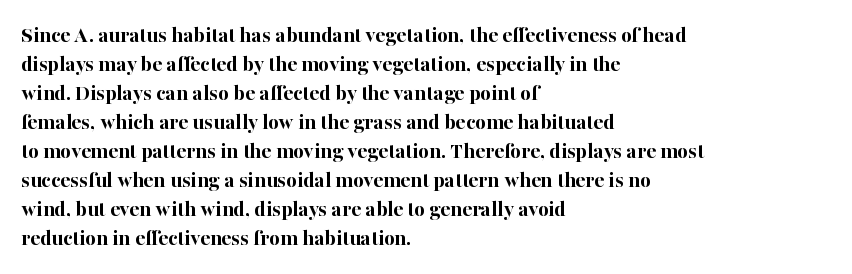
Q: Is the text bold? A: Yes.
Q: Is the text italic (slanted)? A: No, it is upright.
Q: Is the text underlined? A: No.
Q: How is the paragraph aligned? A: Left-aligned.
Q: Is the spacing between letters normal or unusually wide? A: Normal.
Q: Is the spacing between lines tight, normal or loose? A: Normal.
